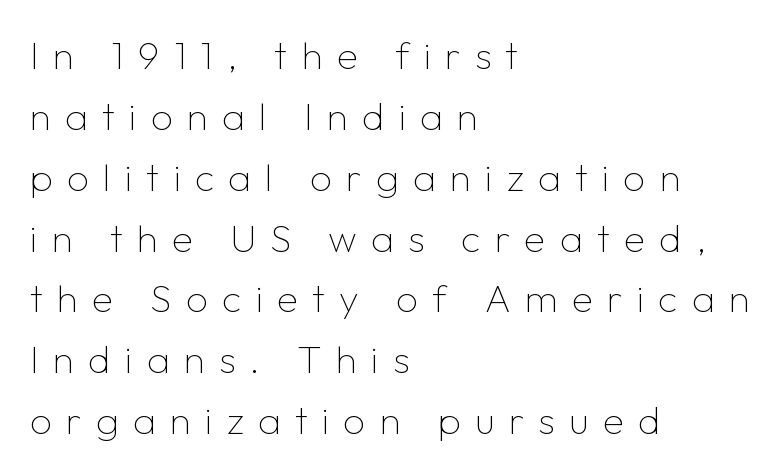
Does the copy run flush right? No — it runs flush left. Varying glyph widths throughout — classic text-font behaviour. Classification — sans serif. No chunkiness to these letters — they're not bold. Leading matches the norm, producing a regular column. Ascenders rise straight up at ninety degrees.
